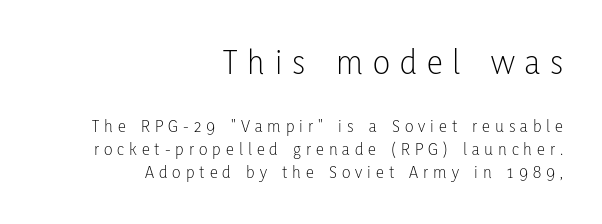
Q: Is the text bold? A: No.
Q: Is the text italic (slanted)? A: No, it is upright.
Q: Is the typeface a serif or a sans-serif typeface? A: Sans-serif.
Q: Is the text underlined? A: No.
Q: How is the paragraph aligned? A: Right-aligned.
Q: Is the spacing between letters normal or unusually wide? A: Unusually wide.
Q: Is the spacing between lines tight, normal or loose? A: Normal.
Q: Which block of text is set in a larger size, the first (top) or the second (bottom)? A: The first (top) one.
Q: Width (condensed, normal, or wide)? A: Condensed.
Q: Stroke contrast? A: Low.
Q: x-height? A: Medium.
Q: Monospaced? A: No.
